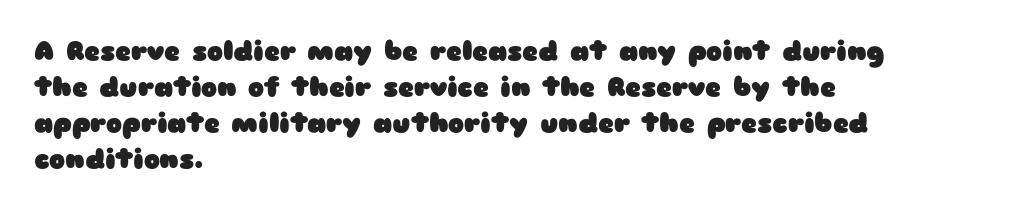
Q: Is the text bold? A: Yes.
Q: Is the text italic (slanted)? A: No, it is upright.
Q: Is the text underlined? A: No.
Q: How is the paragraph aligned? A: Left-aligned.
Q: Is the spacing between letters normal or unusually wide? A: Normal.
Q: Is the spacing between lines tight, normal or loose? A: Normal.
